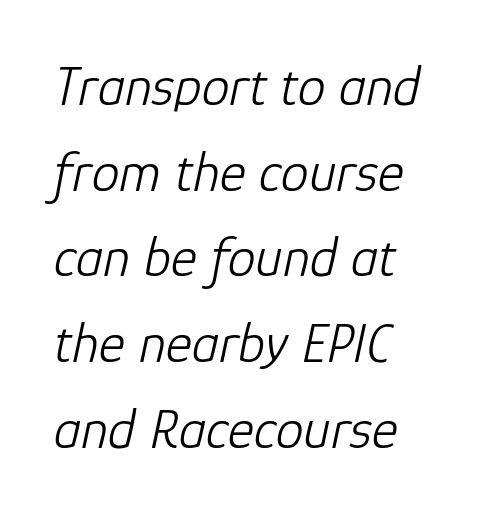
The lines are quadded left. Heaviness? Minimal to ordinary, like unemphasized prose. Interline gaps are of average width in this sample. A typesetter would mark this as italic. Think of a printed novel: that variable character pitch is what you see here.
